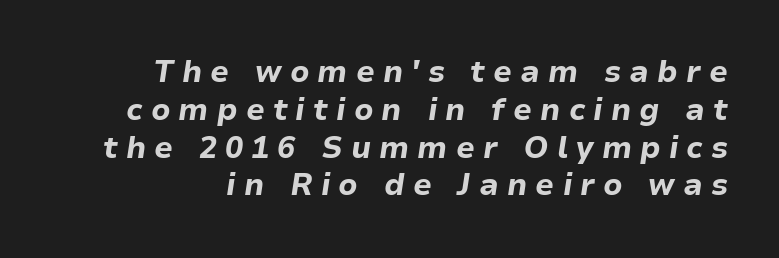
The image shows 30 px bold type, italic (leaning right); set right-aligned, normal line spacing (1.26x), unusually wide letter spacing (+0.27 em), not underlined; low stroke contrast and a medium x-height.
